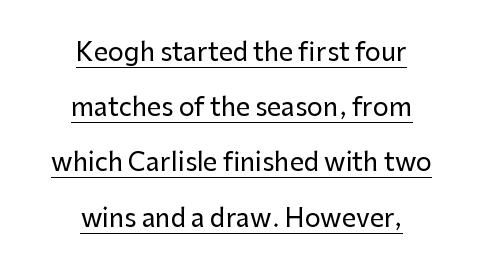
Q: Is the text italic (slanted)? A: No, it is upright.
Q: Is the text underlined? A: Yes.
Q: How is the paragraph aligned? A: Centered.
Q: Is the spacing between letters normal or unusually wide? A: Normal.
Q: Is the spacing between lines tight, normal or loose? A: Loose.
